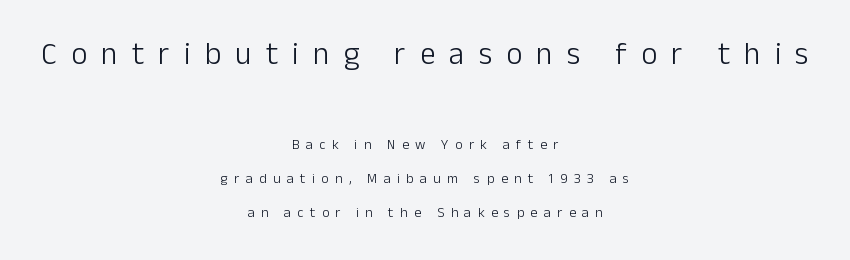
The image shows 31 px light sans-serif type, upright; set centered, loose line spacing (2.45x), unusually wide letter spacing (+0.46 em), not underlined; the first (top) block is 2.21x larger; low stroke contrast and a medium x-height.
